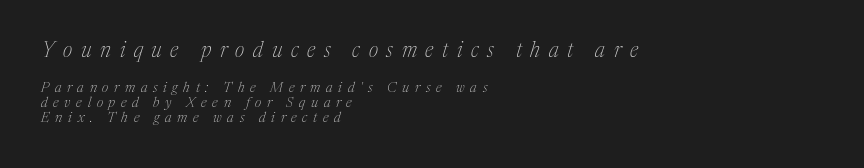
{"italic": "yes", "lean": "right", "slant_degrees": 17, "bold": "no", "underline": "no", "align": "left", "line_spacing": "tight", "line_spacing_ratio": 1.09, "letter_spacing": "wide", "letter_spacing_em": 0.41, "larger_block": "first", "size_ratio": 1.5, "glyph_px": 21}
